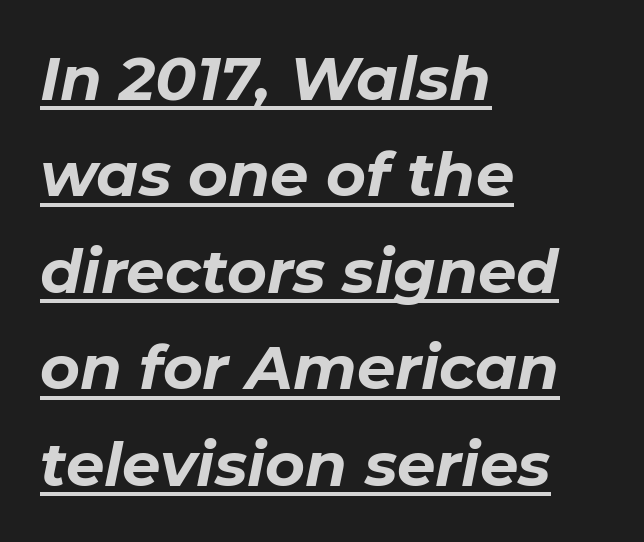
In terms of leading, this rendering sits right in the middle. The font's italic variant was chosen for this text. Nothing unusual about the tracking: characters are spaced as the font intends. Alignment: flush left.
